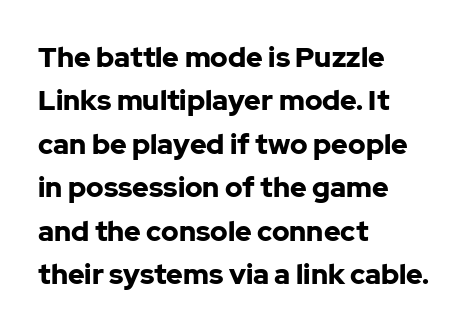
This sample uses plain, unmodified letter spacing. Pretty heavy lettering here — definitely bold. Descenders are the only things crossing below the line. I'd call this a sans setting — the letters go barefoot. Characters remain perfectly vertical along every line. Horizontally, the lines are justified to the leading edge only.
